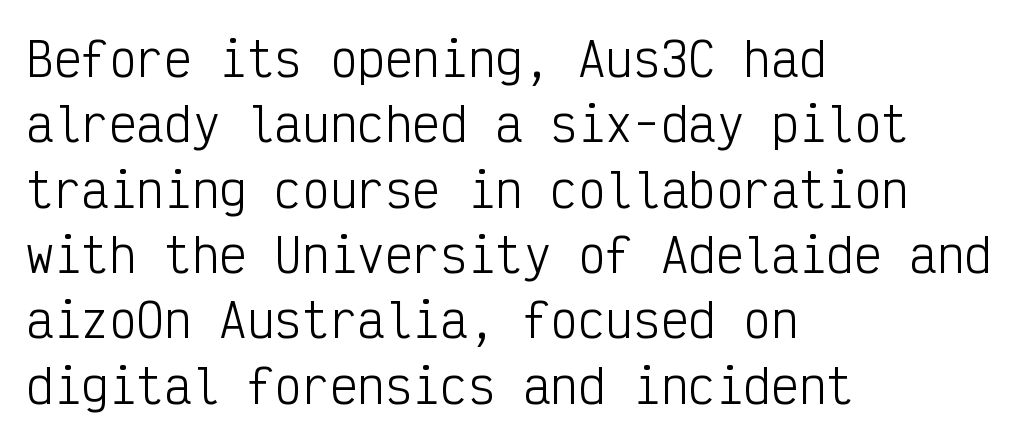
Q: Is the text bold? A: No.
Q: Is the text italic (slanted)? A: No, it is upright.
Q: Is the typeface a serif or a sans-serif typeface? A: Sans-serif.
Q: Is the text underlined? A: No.
Q: How is the paragraph aligned? A: Left-aligned.
Q: Is the spacing between letters normal or unusually wide? A: Normal.
Q: Is the spacing between lines tight, normal or loose? A: Normal.
Q: Width (condensed, normal, or wide)? A: Condensed.
Q: Stroke contrast? A: Low.
Q: x-height? A: Medium.
Q: Monospaced? A: Yes.
